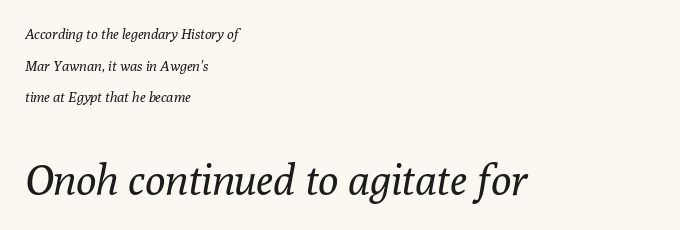
The image shows 42 px regular-weight serif type, italic (leaning right); set left-aligned, loose line spacing (2.26x), normal letter spacing, not underlined; the second (bottom) block is 3.0x larger; low stroke contrast and a medium x-height.
